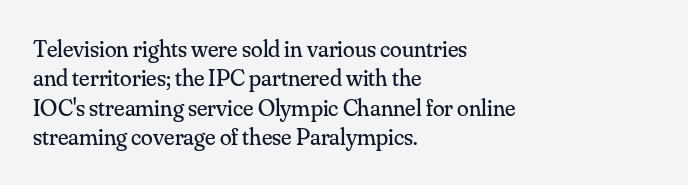
Notice how the stems are strictly vertical — no italics here. Standard letterfit; no display-style spreading of the glyphs. The space beneath each line is pristine and unruled. Counters stay open thanks to moderate or lighter strokes. A classic flush-left, rag-right setting is used for this passage.
